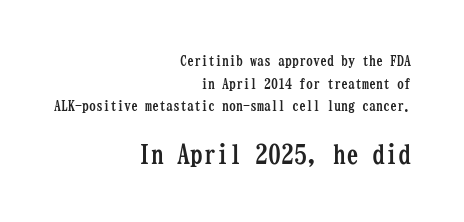
Q: Is the text bold? A: Yes.
Q: Is the text italic (slanted)? A: No, it is upright.
Q: Is the text underlined? A: No.
Q: How is the paragraph aligned? A: Right-aligned.
Q: Is the spacing between letters normal or unusually wide? A: Normal.
Q: Is the spacing between lines tight, normal or loose? A: Normal.
Q: Which block of text is set in a larger size, the first (top) or the second (bottom)? A: The second (bottom) one.
